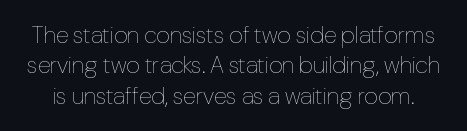
Q: Is the text bold? A: No.
Q: Is the text italic (slanted)? A: No, it is upright.
Q: Is the text underlined? A: No.
Q: Is the spacing between letters normal or unusually wide? A: Normal.
Q: Is the spacing between lines tight, normal or loose? A: Normal.
